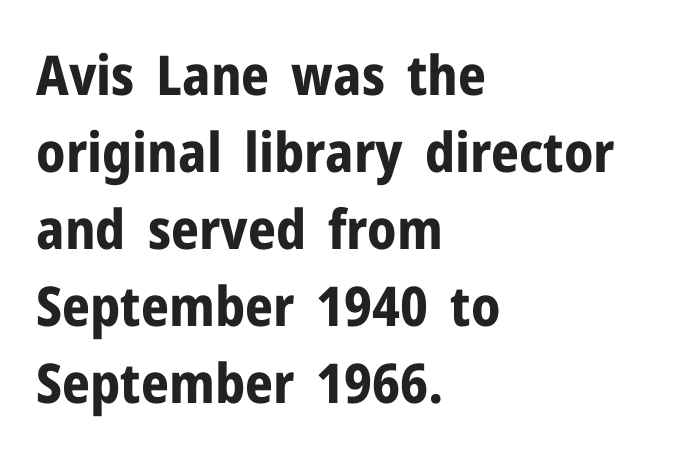
Q: Is the text bold? A: Yes.
Q: Is the text italic (slanted)? A: No, it is upright.
Q: Is the typeface a serif or a sans-serif typeface? A: Sans-serif.
Q: Is the text underlined? A: No.
Q: How is the paragraph aligned? A: Left-aligned.
Q: Is the spacing between letters normal or unusually wide? A: Normal.
Q: Is the spacing between lines tight, normal or loose? A: Normal.
Q: Width (condensed, normal, or wide)? A: Normal.
Q: Stroke contrast? A: Low.
Q: x-height? A: Medium.
Q: Monospaced? A: No.
